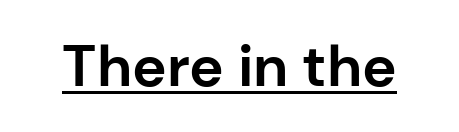
The image shows 58 px bold sans-serif type, upright; set normal letter spacing, underlined; low stroke contrast and a medium x-height.
